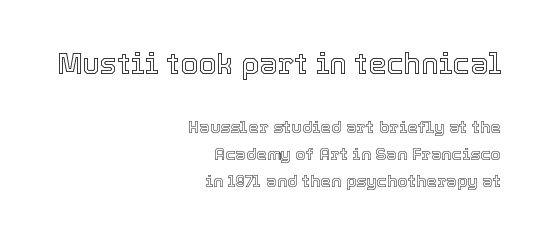
{"italic": "no", "width": "normal", "x_height": "medium", "monospaced": "no", "underline": "no", "align": "right", "line_spacing": "normal", "line_spacing_ratio": 1.6, "letter_spacing": "normal", "letter_spacing_em": 0.0, "larger_block": "first", "size_ratio": 1.71, "glyph_px": 29}
